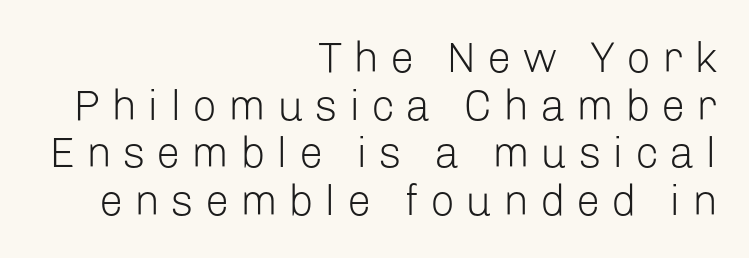
The image shows 43 px light sans-serif type, upright; set right-aligned, tight line spacing (1.11x), unusually wide letter spacing (+0.26 em), not underlined; low stroke contrast and a medium x-height.
